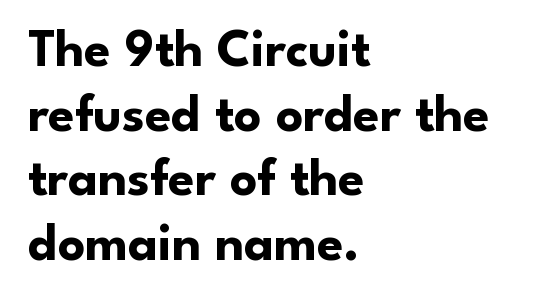
{"serif": "no", "italic": "no", "bold": "yes", "weight": "bold", "width": "normal", "stroke_contrast": "low", "x_height": "small", "monospaced": "no", "underline": "no", "align": "left", "line_spacing_ratio": 1.22, "letter_spacing": "normal", "letter_spacing_em": 0.0, "glyph_px": 53}
